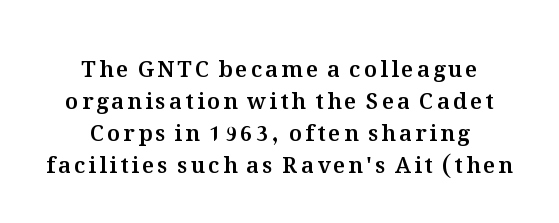
The image shows 22 px text type, upright; set centered, normal line spacing (1.46x), not underlined.
